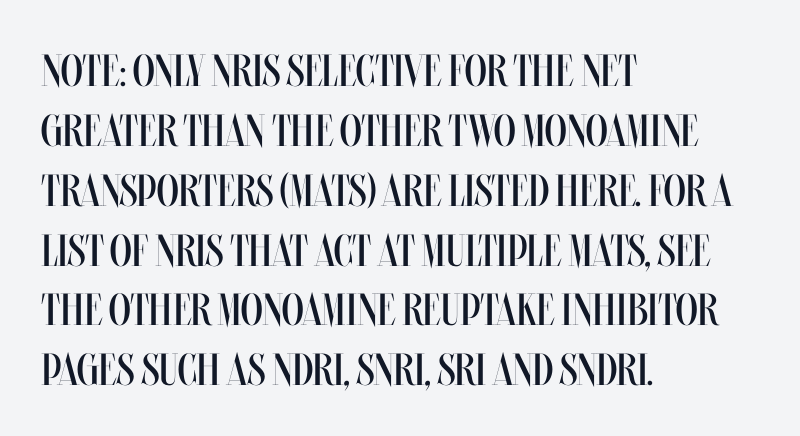
The image shows 45 px regular-weight, condensed type, upright; set left-aligned, normal line spacing (1.33x), normal letter spacing, not underlined; medium stroke contrast and a large x-height.
